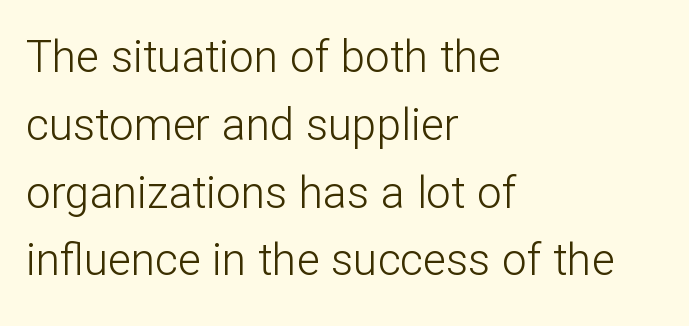
The image shows 44 px light sans-serif type, upright; set left-aligned, normal line spacing (1.54x), normal letter spacing, not underlined; low stroke contrast and a medium x-height.
